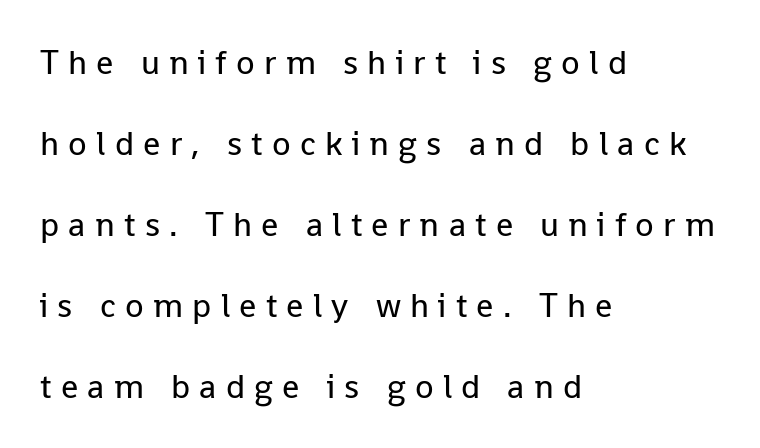
{"serif": "no", "italic": "no", "bold": "no", "weight": "regular", "width": "normal", "stroke_contrast": "low", "x_height": "medium", "monospaced": "no", "underline": "no", "align": "left", "line_spacing": "loose", "line_spacing_ratio": 2.38, "letter_spacing": "wide", "letter_spacing_em": 0.27, "glyph_px": 34}
